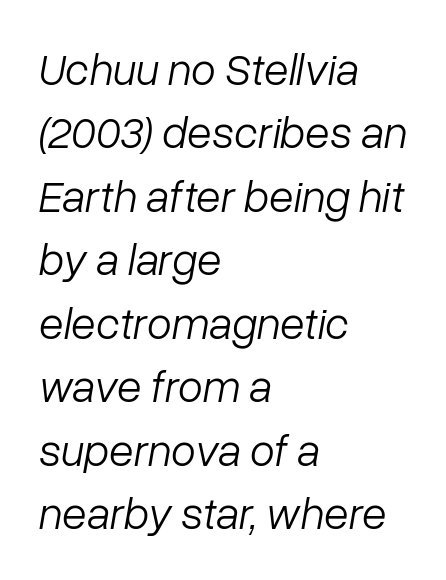
Q: Is the text bold? A: No.
Q: Is the text italic (slanted)? A: Yes, it leans right by about 10 degrees.
Q: Is the text underlined? A: No.
Q: How is the paragraph aligned? A: Left-aligned.
Q: Is the spacing between letters normal or unusually wide? A: Normal.
Q: Is the spacing between lines tight, normal or loose? A: Normal.
Q: Width (condensed, normal, or wide)? A: Normal.
Q: Stroke contrast? A: Low.
Q: x-height? A: Medium.
Q: Monospaced? A: No.
